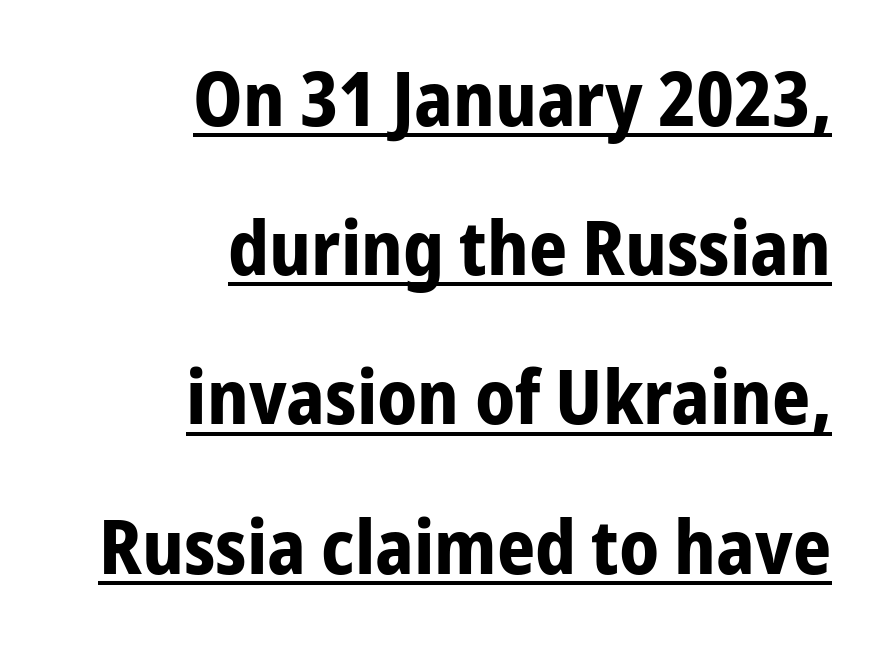
Classification — sans serif. This rendering features underlined lettering. A dark, heavy texture on the line: the type is bold. This sample has the flowing, uneven cadence of proportional lettering.
